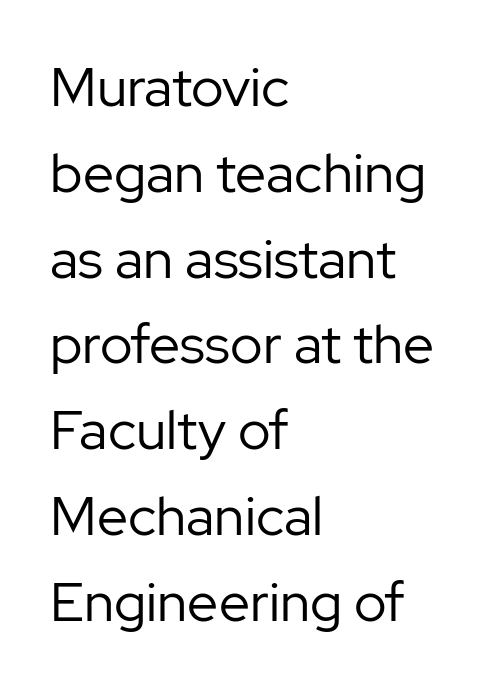
Plain, unruled lines of type. Notice how descenders clear the ascenders below comfortably — that's standard leading. Grotesque or geometric, the face here clearly has no serifs. Every character sits straight up, as roman type does. In terms of letterspacing, this is plain default setting. Think standard paragraph weight, or any step lighter than that.
